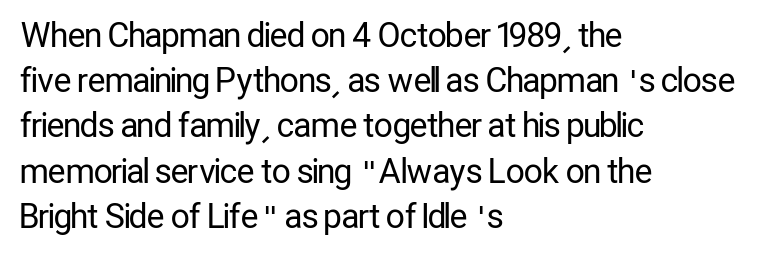
The image shows 33 px regular-weight, condensed sans-serif type, upright; set left-aligned, normal line spacing (1.37x), normal letter spacing, not underlined; low stroke contrast and a medium x-height.
